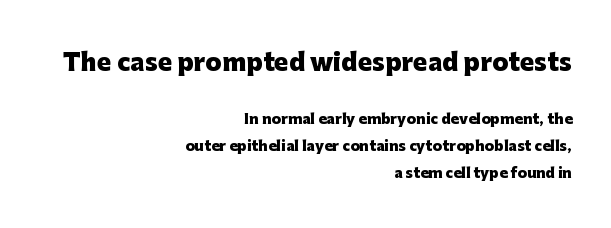
{"italic": "no", "bold": "yes", "underline": "no", "align": "right", "line_spacing": "loose", "line_spacing_ratio": 1.93, "letter_spacing": "normal", "letter_spacing_em": 0.0, "larger_block": "first", "size_ratio": 1.71, "glyph_px": 24}
